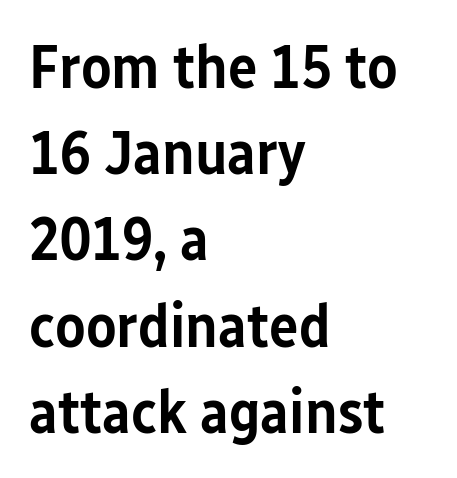
Nothing sits at the stroke ends, so this counts as sans-serif. Letters rest on an invisible, unmarked baseline. Looks like regular typesetting: each glyph gets only the width it needs. A typesetter would call this zero additional tracking. In CSS terms this would be text-align: left.
